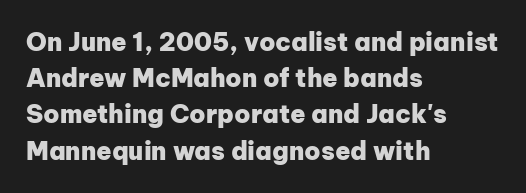
Q: Is the text bold? A: Yes.
Q: Is the text italic (slanted)? A: No, it is upright.
Q: Is the text underlined? A: No.
Q: How is the paragraph aligned? A: Left-aligned.
Q: Is the spacing between letters normal or unusually wide? A: Normal.
Q: Is the spacing between lines tight, normal or loose? A: Normal.
